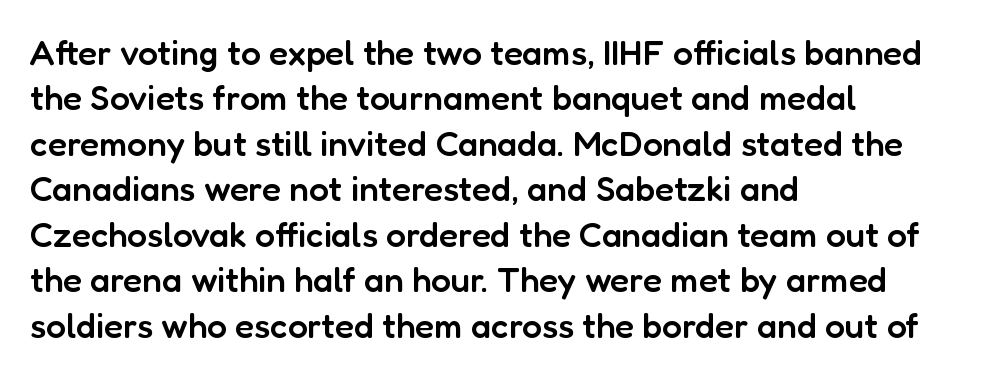
The axis of the letterforms is exactly vertical. Honestly, the row spacing looks completely unremarkable. In terms of letterspacing, this is plain default setting. As a designer I'd log this as weight 600, semibold. The text was rendered using a sans face with plain stroke endings. The text block is weighted toward the left margin, trailing off unevenly rightward.
